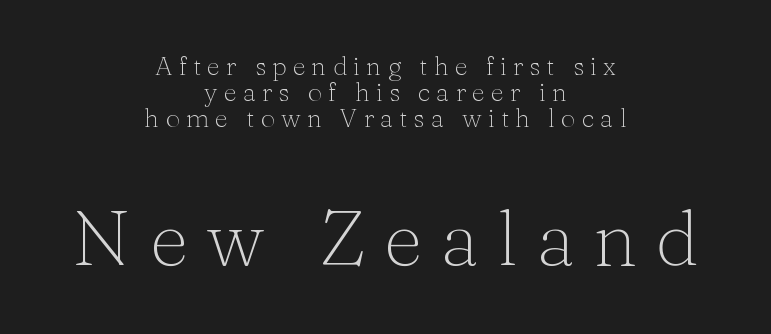
{"serif": "yes", "italic": "no", "bold": "no", "weight": "light", "width": "normal", "stroke_contrast": "medium", "x_height": "medium", "monospaced": "no", "underline": "no", "align": "center", "line_spacing": "tight", "line_spacing_ratio": 1.0, "letter_spacing": "wide", "letter_spacing_em": 0.23, "larger_block": "second", "size_ratio": 2.96, "glyph_px": 77}
